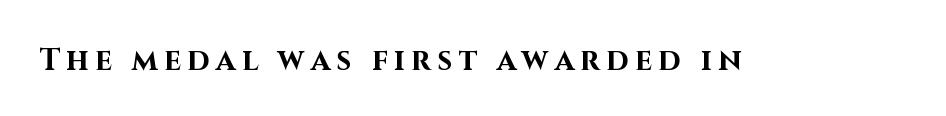
{"serif": "no", "italic": "no", "bold": "yes", "weight": "bold", "width": "normal", "stroke_contrast": "high", "x_height": "large", "monospaced": "no", "underline": "no", "letter_spacing": "wide", "letter_spacing_em": 0.21, "glyph_px": 30}
